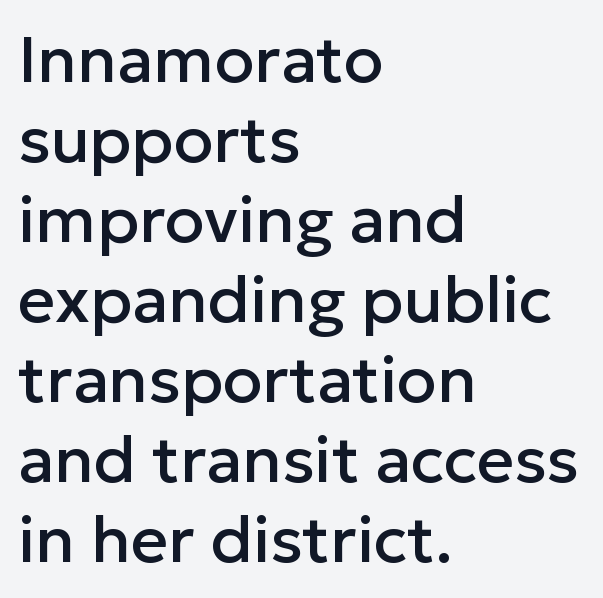
{"serif": "no", "italic": "no", "width": "normal", "stroke_contrast": "low", "x_height": "medium", "monospaced": "no", "underline": "no", "align": "left", "line_spacing_ratio": 1.23, "letter_spacing": "normal", "letter_spacing_em": 0.0, "glyph_px": 65}
